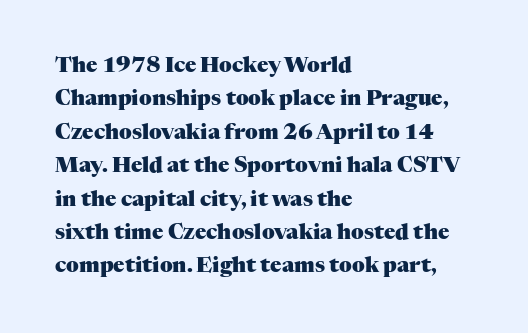
The image shows 21 px bold type, upright; set left-aligned, normal line spacing (1.59x), normal letter spacing, not underlined.
